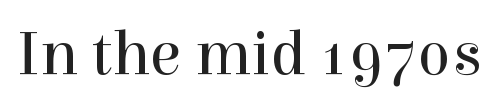
{"serif": "yes", "italic": "no", "bold": "no", "weight": "regular", "width": "normal", "x_height": "medium", "monospaced": "no", "underline": "no", "letter_spacing": "normal", "letter_spacing_em": 0.0, "glyph_px": 64}
